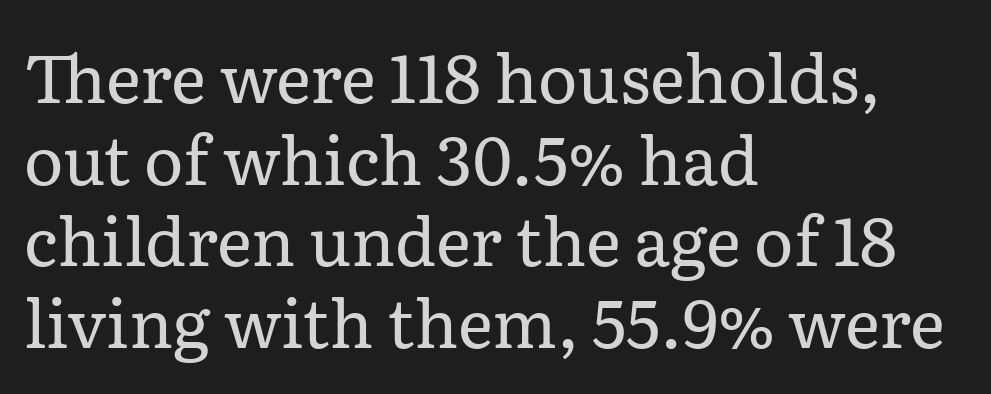
The image shows 67 px regular-weight serif type, upright; set left-aligned, line spacing 1.22x, normal letter spacing, not underlined; low stroke contrast and a medium x-height.
